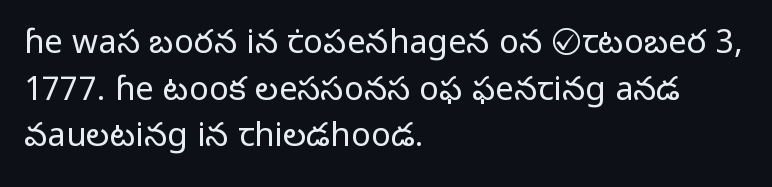
Q: Is the text bold? A: No.
Q: Is the text italic (slanted)? A: No, it is upright.
Q: Is the typeface a serif or a sans-serif typeface? A: Sans-serif.
Q: Is the text underlined? A: No.
Q: How is the paragraph aligned? A: Left-aligned.
Q: Is the spacing between letters normal or unusually wide? A: Normal.
Q: Is the spacing between lines tight, normal or loose? A: Normal.
Q: Width (condensed, normal, or wide)? A: Normal.
Q: Stroke contrast? A: Low.
Q: x-height? A: Medium.
Q: Monospaced? A: No.
